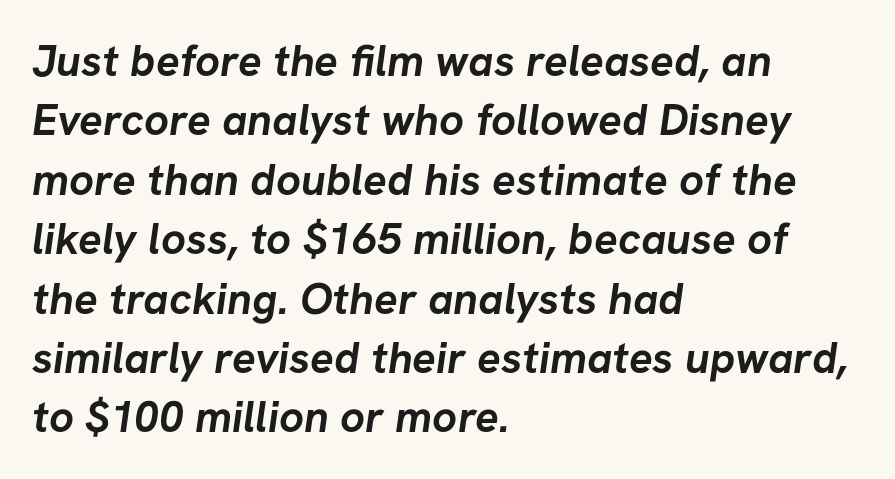
Visually the block forms a straight wall on the left and a jagged coastline on the right. Quick note: underline off. The rows are spaced the way most documents space them. Does extra space separate the letters? No, they use regular spacing. Character widths vary here, with narrow letters taking less room than wide ones.
